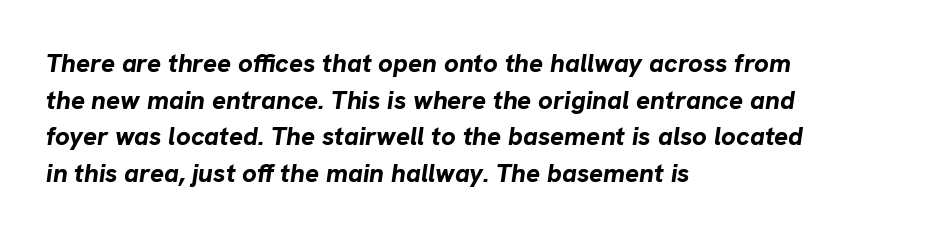
Q: Is the text bold? A: Yes.
Q: Is the text italic (slanted)? A: Yes, it leans right by about 8 degrees.
Q: Is the text underlined? A: No.
Q: How is the paragraph aligned? A: Left-aligned.
Q: Is the spacing between letters normal or unusually wide? A: Normal.
Q: Is the spacing between lines tight, normal or loose? A: Normal.
